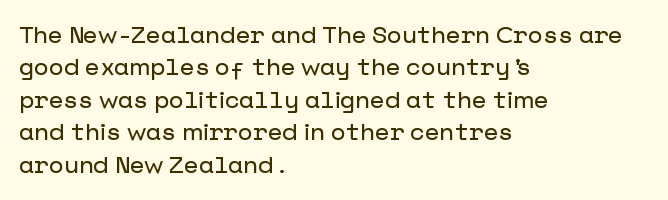
Glyph-to-glyph distance matches everyday printed text. Teacher's note: observe the even left margin — that is flush-left alignment. Type without underlining. This sample keeps an unexceptional amount of space between lines. This is roman type, the default non-slanted kind.
